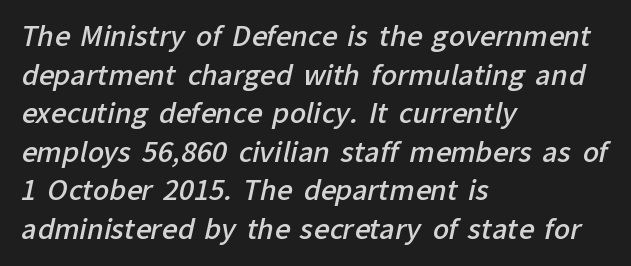
Q: Is the text bold? A: Semi-bold.
Q: Is the text underlined? A: No.
Q: How is the paragraph aligned? A: Left-aligned.
Q: Is the spacing between letters normal or unusually wide? A: Normal.
Q: Is the spacing between lines tight, normal or loose? A: Normal.
